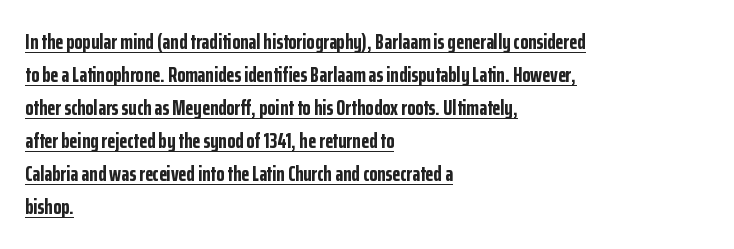
A full-strength bold gives these letters their thick strokes. Students, observe: this is what conventionally led text looks like. Beneath each row of characters lies a ruled line. Does the lettering tilt? It doesn't — this is upright. The type is set solid horizontally, with unmodified tracking.
